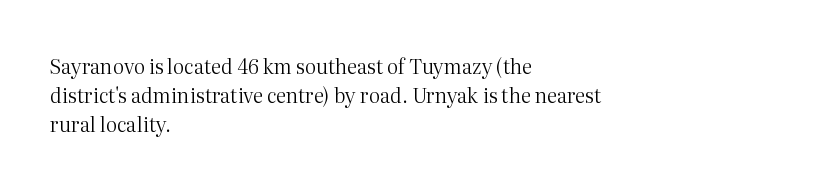
Beneath every word, the page is bare. Stems here are at most as thick as an everyday book face. When letters stand straight like this, we call the style roman or upright. This rendering leaves character spacing at its baseline value. The rendering uses a moderate line-height, typical for paragraphs.
